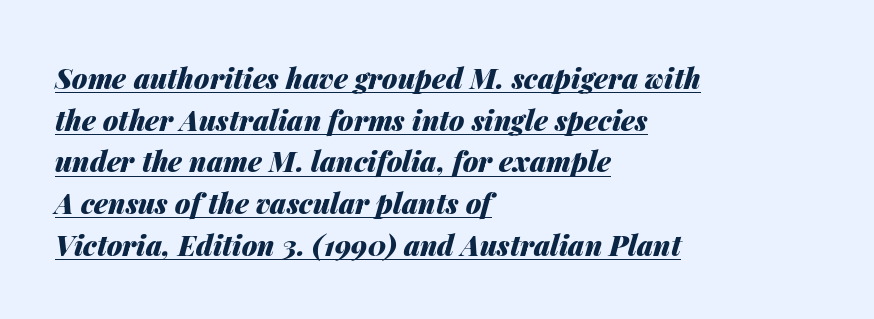
Is this a fixed-width face? No — the glyphs have proportional, varying widths. Chunky letters — that's bold for sure. How would I describe the line gaps? Plain and ordinary. Alignment: flush left.
